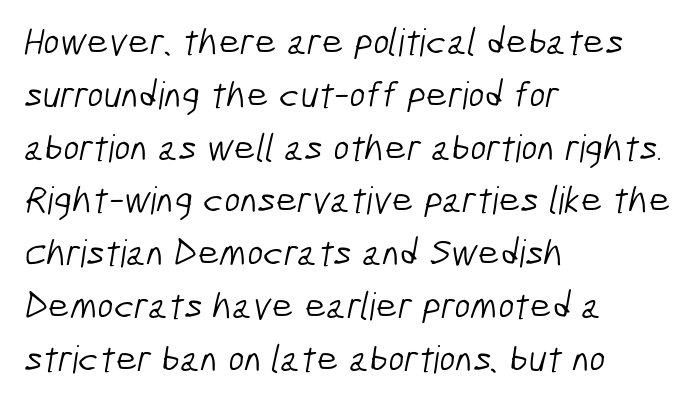
Q: Is the text bold? A: No.
Q: Is the typeface a serif or a sans-serif typeface? A: Sans-serif.
Q: Is the text underlined? A: No.
Q: How is the paragraph aligned? A: Left-aligned.
Q: Is the spacing between letters normal or unusually wide? A: Normal.
Q: Is the spacing between lines tight, normal or loose? A: Normal.
Q: Width (condensed, normal, or wide)? A: Condensed.
Q: Stroke contrast? A: Low.
Q: x-height? A: Medium.
Q: Monospaced? A: No.
